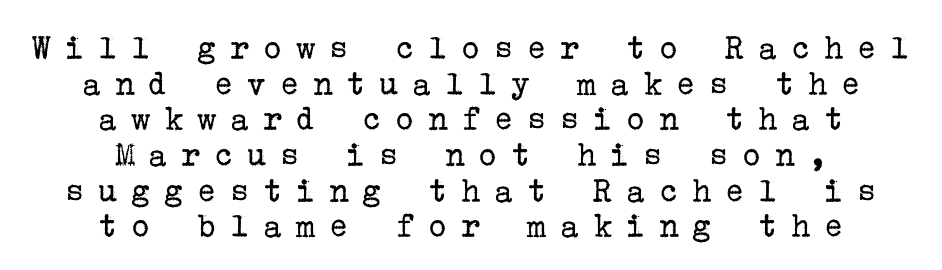
Summary of weight: not heavy and not bold. Type style note: has serifs. No word sits above an underline. Neither beginnings nor endings align; midpoints do. Tall strokes in this sample are plumb rather than angled.
